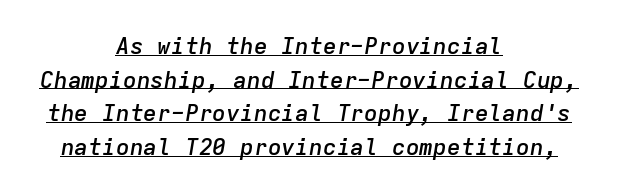
Vertically, the passage feels balanced, rows spaced as you'd expect. Inter-character spacing is left at the font's built-in metrics. Like a heading marked for emphasis, these lines bear an underscore. A semibold gives these letters moderate extra thickness, short of bold. Italic: yes, the glyphs are oblique.
